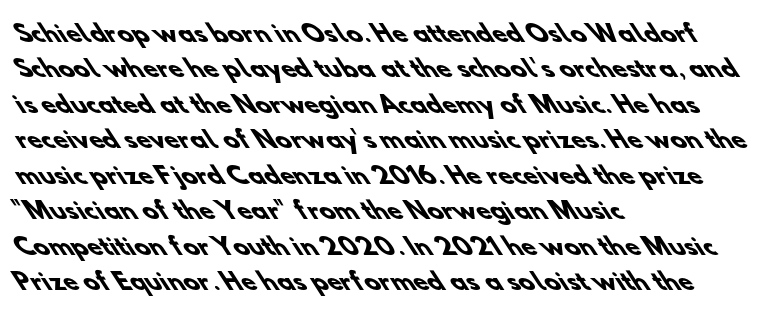
The image shows 23 px bold type; set left-aligned, normal line spacing (1.54x), normal letter spacing, not underlined.
